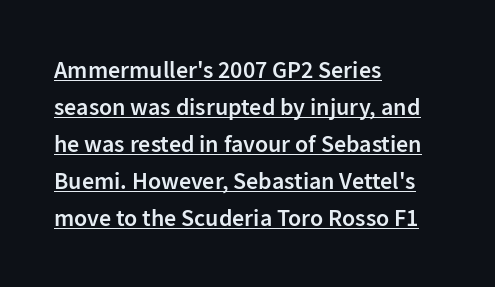
{"italic": "no", "bold": "semi", "underline": "yes", "align": "left", "line_spacing": "normal", "line_spacing_ratio": 1.54, "letter_spacing": "normal", "letter_spacing_em": 0.0, "glyph_px": 24}
